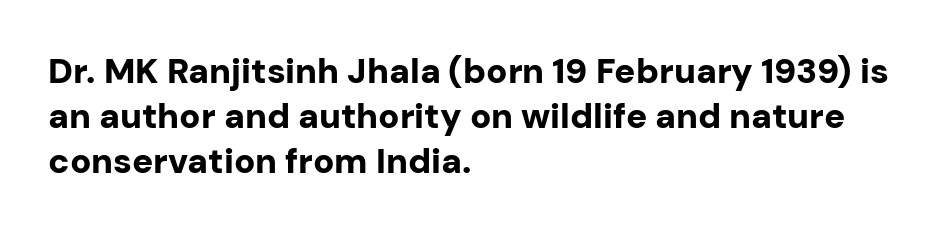
The image shows 35 px bold sans-serif type, upright; set left-aligned, normal line spacing (1.29x), normal letter spacing, not underlined; low stroke contrast and a medium x-height.
